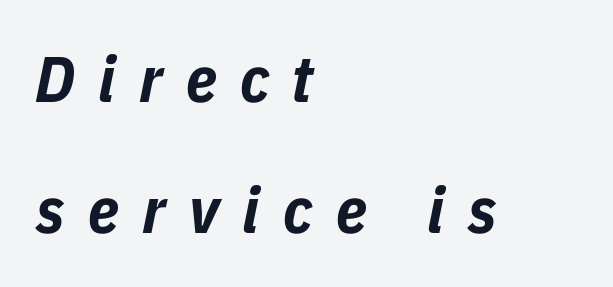
{"italic": "yes", "lean": "right", "slant_degrees": 11, "bold": "yes", "weight": "bold", "width": "condensed", "stroke_contrast": "low", "x_height": "medium", "monospaced": "no", "underline": "no", "align": "left", "line_spacing": "loose", "line_spacing_ratio": 2.02, "letter_spacing": "wide", "letter_spacing_em": 0.36, "glyph_px": 65}
